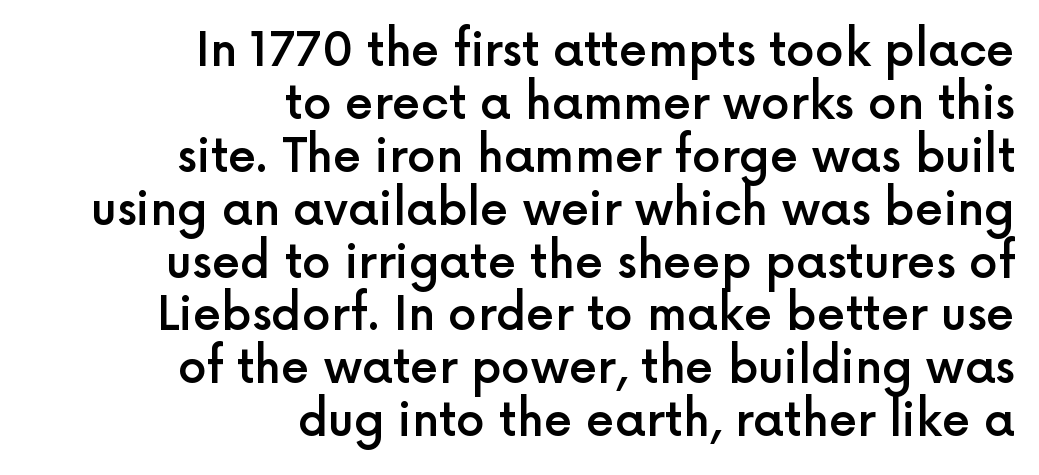
{"serif": "no", "italic": "no", "bold": "semi", "weight": "semibold", "width": "normal", "x_height": "medium", "monospaced": "no", "underline": "no", "align": "right", "line_spacing": "tight", "line_spacing_ratio": 1.15, "letter_spacing": "normal", "letter_spacing_em": 0.0, "glyph_px": 46}
